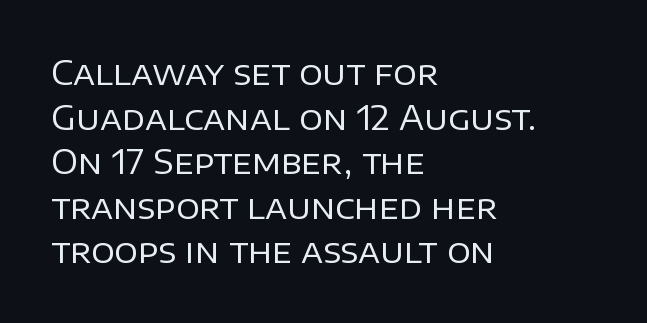
The image shows 33 px regular-weight sans-serif type, upright; set left-aligned, normal line spacing (1.35x), normal letter spacing, not underlined; low stroke contrast and a large x-height.
